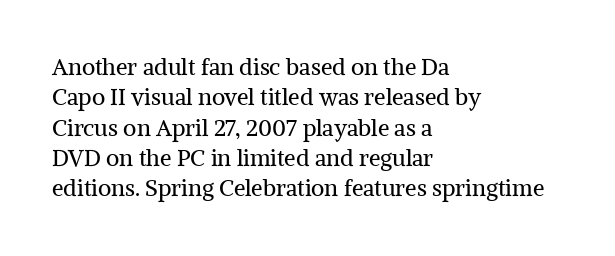
{"italic": "no", "bold": "no", "underline": "no", "align": "left", "line_spacing": "normal", "line_spacing_ratio": 1.32, "letter_spacing": "normal", "letter_spacing_em": 0.0, "glyph_px": 23}
